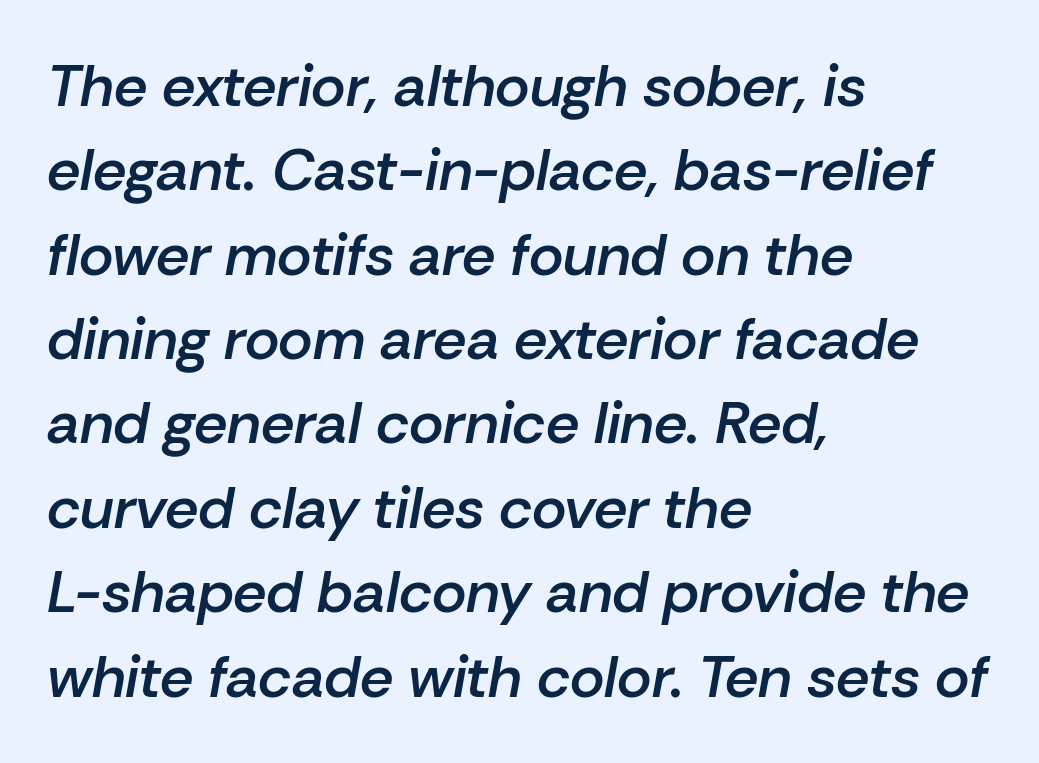
The image shows 59 px semibold type, italic (leaning right); set left-aligned, normal line spacing (1.43x), normal letter spacing, not underlined; low stroke contrast and a medium x-height.
